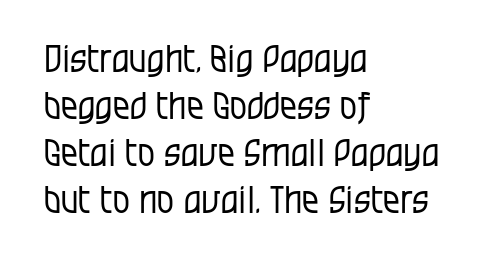
The image shows 38 px regular-weight, condensed sans-serif type, upright; set left-aligned, line spacing 1.24x, normal letter spacing, not underlined; low stroke contrast and a large x-height.
